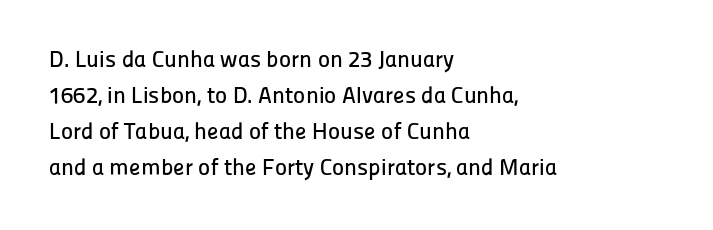
The image shows 23 px text type, upright; set left-aligned, normal line spacing (1.56x), normal letter spacing, not underlined.
